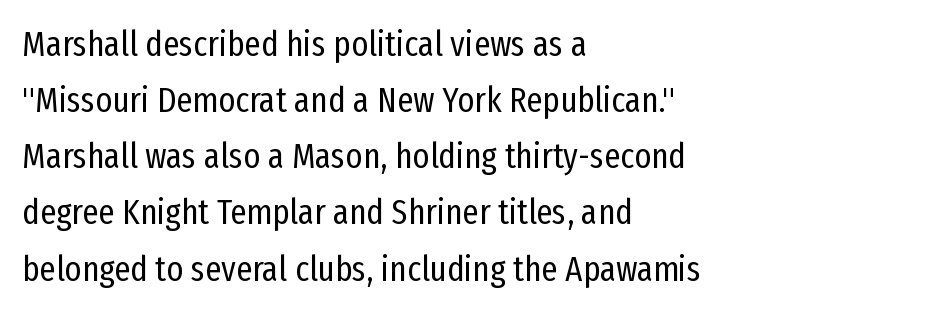
Q: Is the text bold? A: No.
Q: Is the text italic (slanted)? A: No, it is upright.
Q: Is the typeface a serif or a sans-serif typeface? A: Sans-serif.
Q: Is the text underlined? A: No.
Q: How is the paragraph aligned? A: Left-aligned.
Q: Is the spacing between letters normal or unusually wide? A: Normal.
Q: Is the spacing between lines tight, normal or loose? A: Normal.
Q: Width (condensed, normal, or wide)? A: Condensed.
Q: Stroke contrast? A: Low.
Q: x-height? A: Medium.
Q: Monospaced? A: No.
